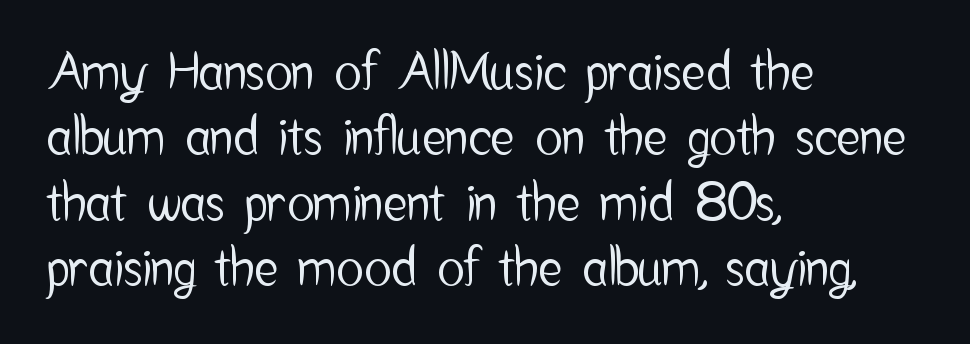
Q: Is the text italic (slanted)? A: No, it is upright.
Q: Is the typeface a serif or a sans-serif typeface? A: Sans-serif.
Q: Is the text underlined? A: No.
Q: How is the paragraph aligned? A: Left-aligned.
Q: Is the spacing between letters normal or unusually wide? A: Normal.
Q: Is the spacing between lines tight, normal or loose? A: Normal.
Q: Width (condensed, normal, or wide)? A: Condensed.
Q: Stroke contrast? A: Low.
Q: x-height? A: Medium.
Q: Monospaced? A: No.
